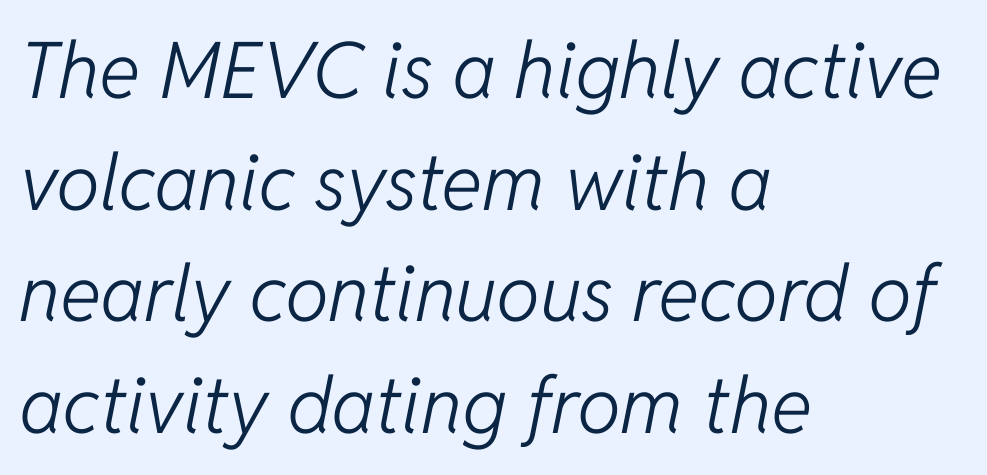
{"italic": "yes", "lean": "right", "slant_degrees": 11, "bold": "no", "weight": "light", "width": "normal", "stroke_contrast": "low", "x_height": "medium", "monospaced": "no", "underline": "no", "align": "left", "line_spacing": "normal", "line_spacing_ratio": 1.43, "letter_spacing": "normal", "letter_spacing_em": 0.0, "glyph_px": 78}
